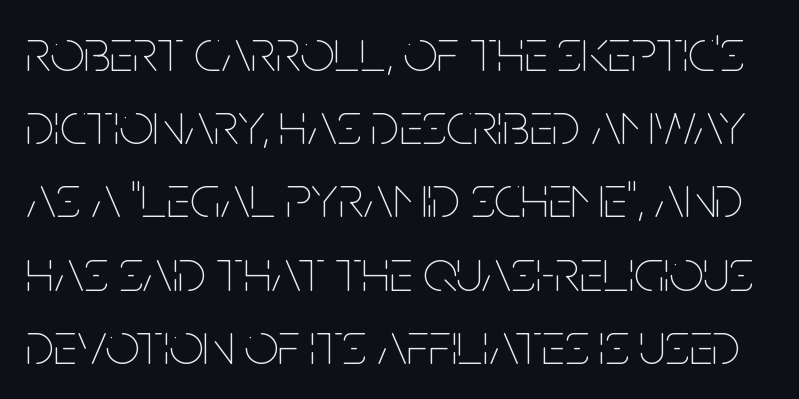
The image shows 60 px thin, condensed type, upright; set line spacing 1.22x, normal letter spacing, not underlined; low stroke contrast and a large x-height.
